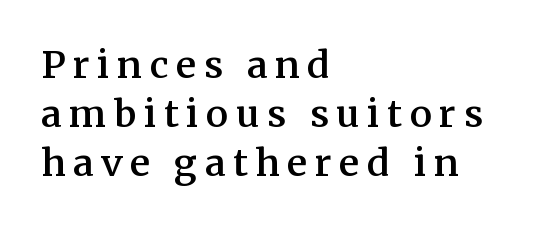
The image shows 37 px semibold serif type, upright; set left-aligned, normal line spacing (1.32x), unusually wide letter spacing (+0.21 em), not underlined; medium stroke contrast and a medium x-height.
